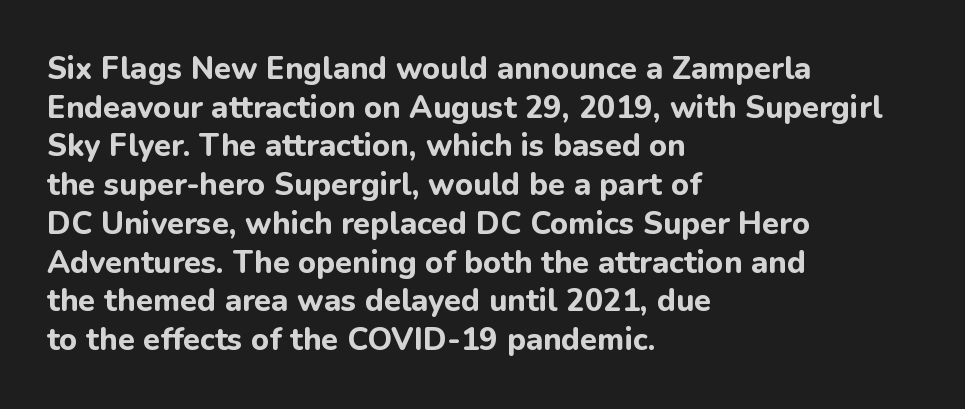
Q: Is the text bold? A: Yes.
Q: Is the text italic (slanted)? A: No, it is upright.
Q: Is the typeface a serif or a sans-serif typeface? A: Sans-serif.
Q: Is the text underlined? A: No.
Q: How is the paragraph aligned? A: Left-aligned.
Q: Is the spacing between letters normal or unusually wide? A: Normal.
Q: Is the spacing between lines tight, normal or loose? A: Normal.
Q: Width (condensed, normal, or wide)? A: Normal.
Q: Stroke contrast? A: Low.
Q: x-height? A: Medium.
Q: Monospaced? A: No.
